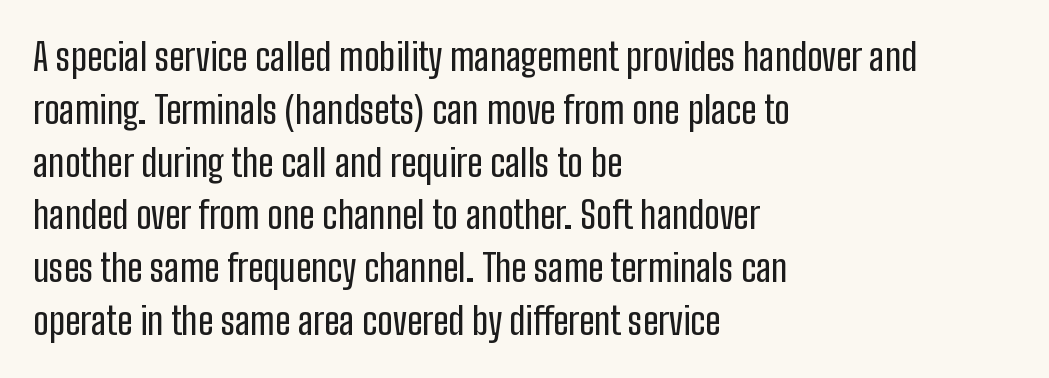
Q: Is the text italic (slanted)? A: No, it is upright.
Q: Is the typeface a serif or a sans-serif typeface? A: Sans-serif.
Q: Is the text underlined? A: No.
Q: How is the paragraph aligned? A: Left-aligned.
Q: Is the spacing between letters normal or unusually wide? A: Normal.
Q: Is the spacing between lines tight, normal or loose? A: Normal.
Q: Width (condensed, normal, or wide)? A: Condensed.
Q: Stroke contrast? A: Low.
Q: x-height? A: Medium.
Q: Monospaced? A: No.
